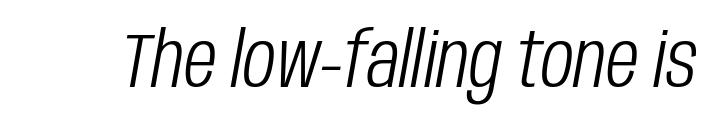
Q: Is the text bold? A: No.
Q: Is the text italic (slanted)? A: Yes, it leans right by about 10 degrees.
Q: Is the text underlined? A: No.
Q: Is the spacing between letters normal or unusually wide? A: Normal.
Q: Width (condensed, normal, or wide)? A: Condensed.
Q: Stroke contrast? A: Low.
Q: x-height? A: Large.
Q: Monospaced? A: No.
